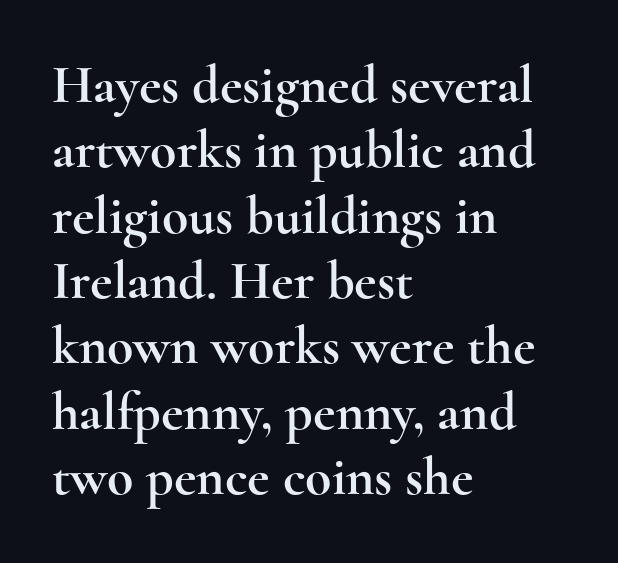
You can tell it's not italic because the verticals are truly vertical. Each letter's strokes conclude with small projecting serifs. Bare-footed words on every line. This sample uses plain, unmodified letter spacing. Casual observation: everything's shoved over to the left. Do the characters align in a grid? No, the font is proportional.
